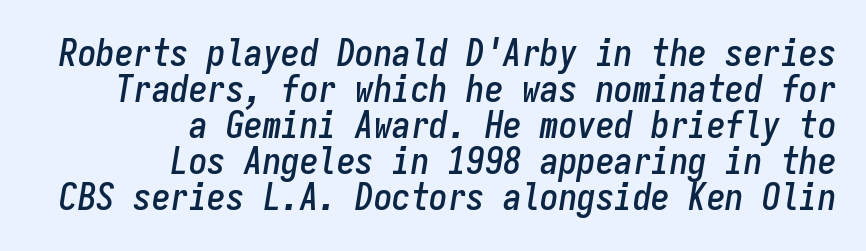
Q: Is the text italic (slanted)? A: Yes, it leans right by about 9 degrees.
Q: Is the text underlined? A: No.
Q: How is the paragraph aligned? A: Right-aligned.
Q: Is the spacing between letters normal or unusually wide? A: Normal.
Q: Is the spacing between lines tight, normal or loose? A: Tight.
Q: Width (condensed, normal, or wide)? A: Condensed.
Q: Stroke contrast? A: Low.
Q: x-height? A: Medium.
Q: Monospaced? A: Yes.
